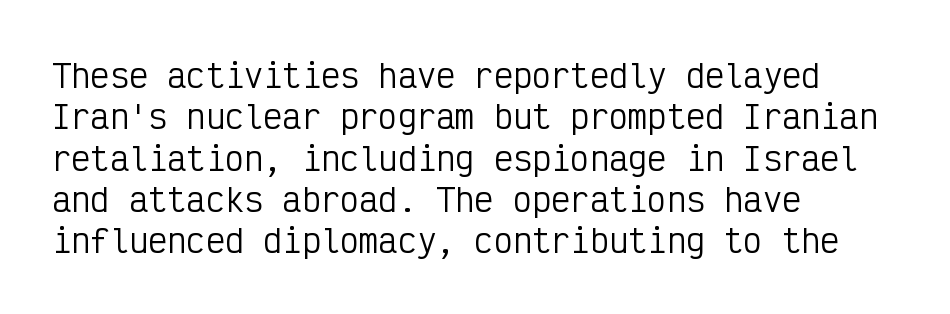
{"serif": "no", "italic": "no", "bold": "no", "weight": "regular", "width": "condensed", "stroke_contrast": "low", "x_height": "medium", "monospaced": "yes", "underline": "no", "align": "left", "line_spacing": "normal", "line_spacing_ratio": 1.29, "letter_spacing": "normal", "letter_spacing_em": 0.0, "glyph_px": 32}
